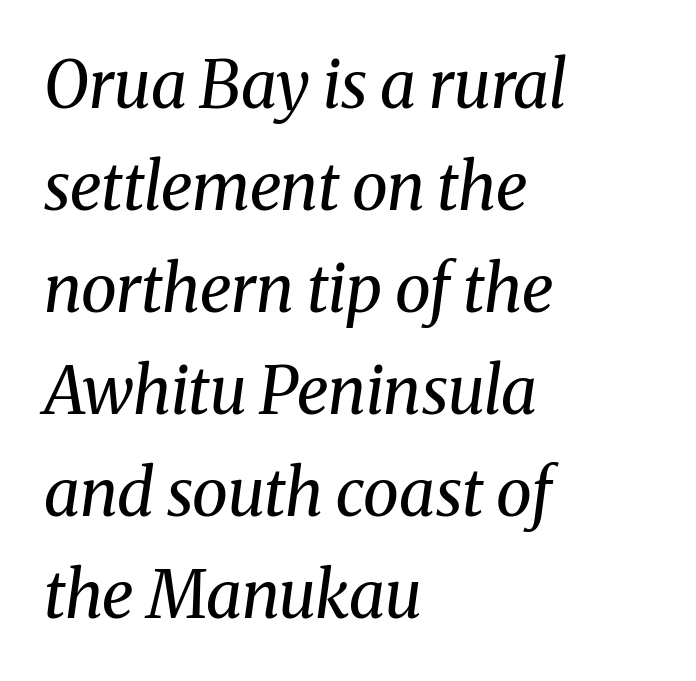
The image shows 65 px regular-weight serif type, italic (leaning right); set left-aligned, normal line spacing (1.57x), normal letter spacing, not underlined; medium stroke contrast and a medium x-height.
